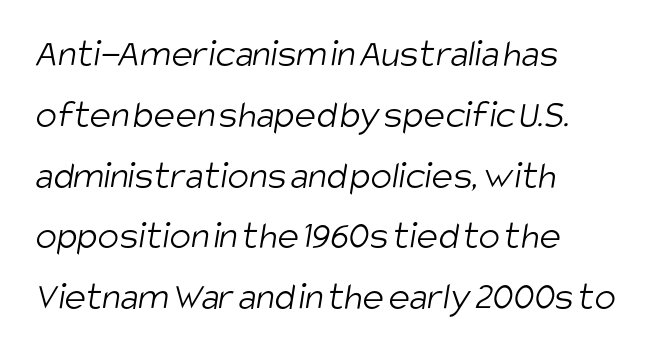
{"serif": "no", "bold": "no", "weight": "light", "width": "condensed", "stroke_contrast": "low", "x_height": "large", "monospaced": "no", "underline": "no", "align": "left", "line_spacing": "normal", "line_spacing_ratio": 1.52, "letter_spacing": "normal", "letter_spacing_em": 0.0, "glyph_px": 40}
